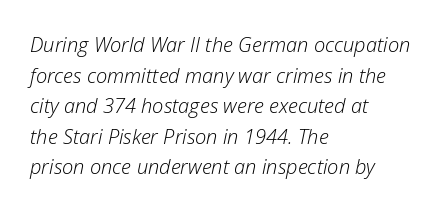
Q: Is the text bold? A: No.
Q: Is the text italic (slanted)? A: Yes, it leans right by about 12 degrees.
Q: Is the text underlined? A: No.
Q: How is the paragraph aligned? A: Left-aligned.
Q: Is the spacing between letters normal or unusually wide? A: Normal.
Q: Is the spacing between lines tight, normal or loose? A: Normal.
